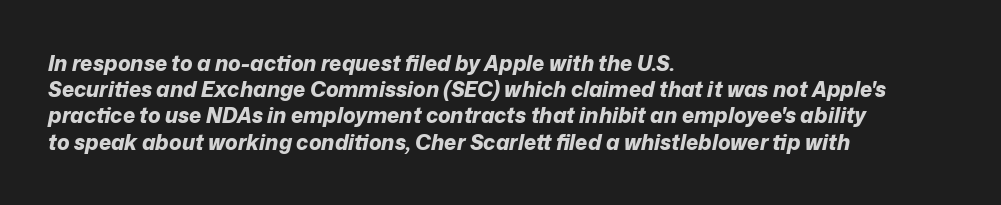
{"italic": "yes", "lean": "right", "slant_degrees": 12, "bold": "yes", "underline": "no", "align": "left", "line_spacing": "normal", "line_spacing_ratio": 1.25, "letter_spacing": "normal", "letter_spacing_em": 0.0, "glyph_px": 21}
